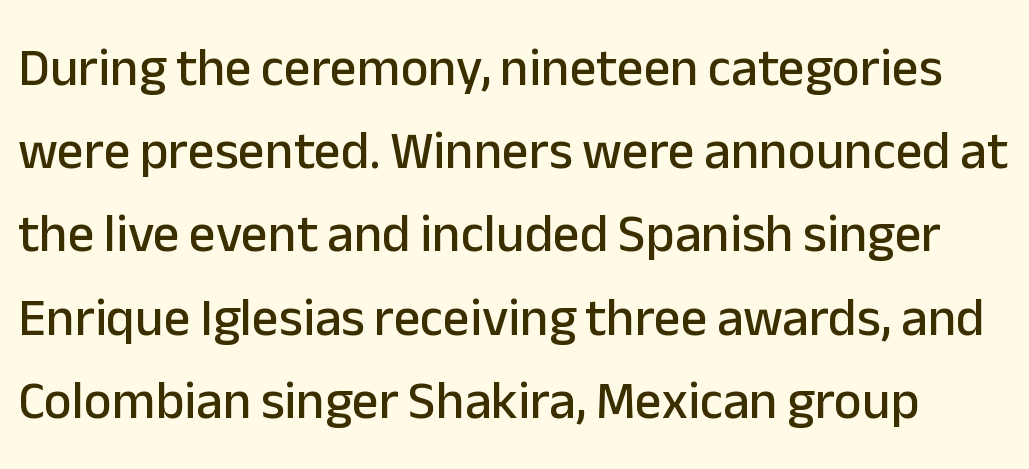
The image shows 53 px sans-serif type, upright; set normal line spacing (1.57x), normal letter spacing, not underlined; low stroke contrast and a medium x-height.
